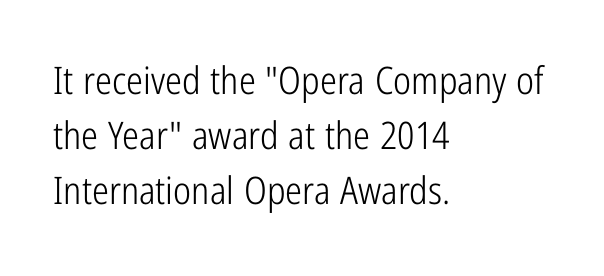
{"serif": "no", "italic": "no", "bold": "no", "weight": "light", "width": "condensed", "stroke_contrast": "low", "x_height": "medium", "monospaced": "no", "underline": "no", "align": "left", "line_spacing": "normal", "line_spacing_ratio": 1.45, "letter_spacing": "normal", "letter_spacing_em": 0.0, "glyph_px": 38}
